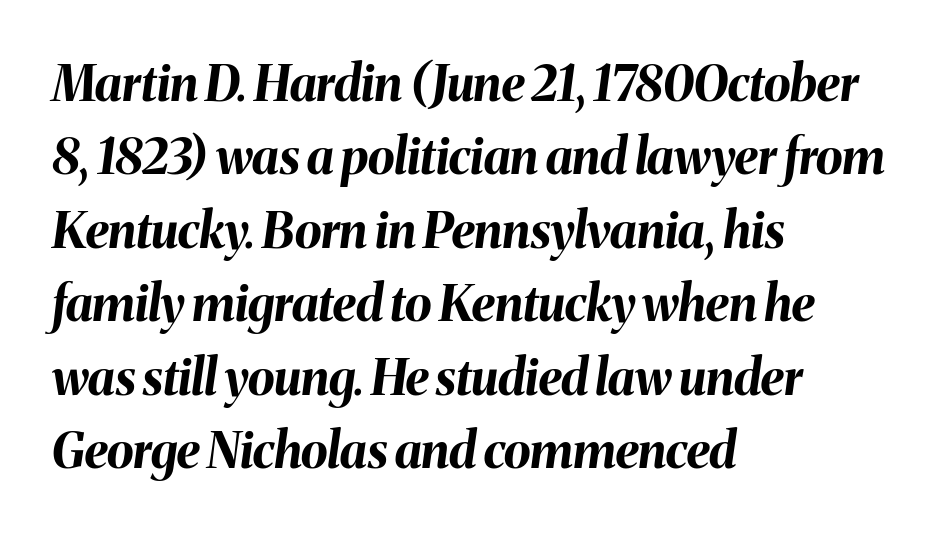
{"italic": "yes", "lean": "right", "slant_degrees": 8, "bold": "yes", "weight": "bold", "width": "normal", "stroke_contrast": "medium", "x_height": "medium", "monospaced": "no", "underline": "no", "align": "left", "line_spacing": "normal", "line_spacing_ratio": 1.5, "letter_spacing": "normal", "letter_spacing_em": 0.0, "glyph_px": 49}
